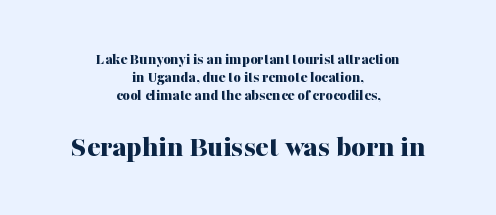
The image shows 31 px bold serif type, upright; set centered, tight line spacing (1.12x), normal letter spacing, not underlined; the second (bottom) block is 1.94x larger; medium stroke contrast and a medium x-height.
